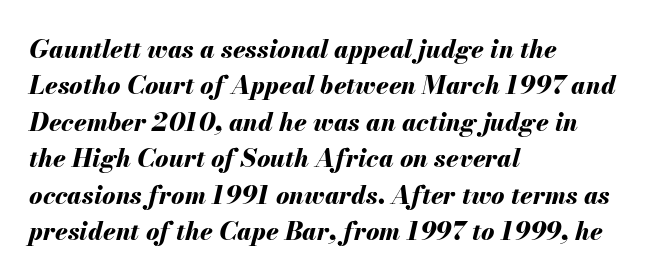
{"italic": "yes", "lean": "right", "slant_degrees": 13, "bold": "yes", "underline": "no", "align": "left", "line_spacing": "normal", "line_spacing_ratio": 1.46, "letter_spacing": "normal", "letter_spacing_em": 0.0, "glyph_px": 25}
